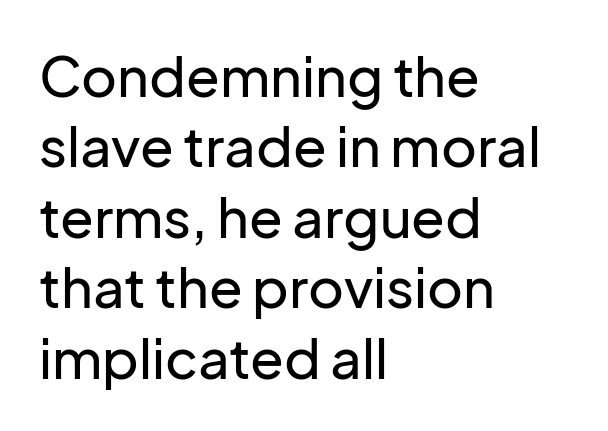
Casual observation: everything's shoved over to the left. Does the type have serifs? No, each stem ends abruptly. The baseline area is clear. Compared with typical body copy, the letter spacing here is the same. You could not count columns in this text — the font is proportionally spaced. Line spacing here is normal.
